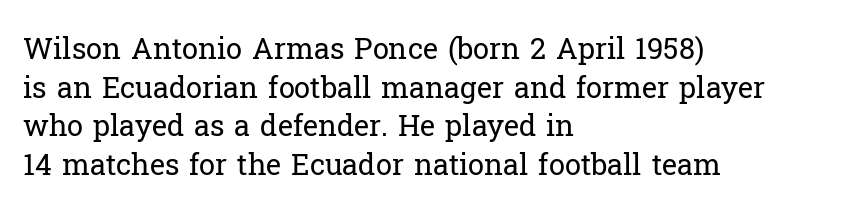
The image shows 29 px regular-weight serif type, upright; set left-aligned, normal line spacing (1.33x), normal letter spacing, not underlined; low stroke contrast and a medium x-height.
